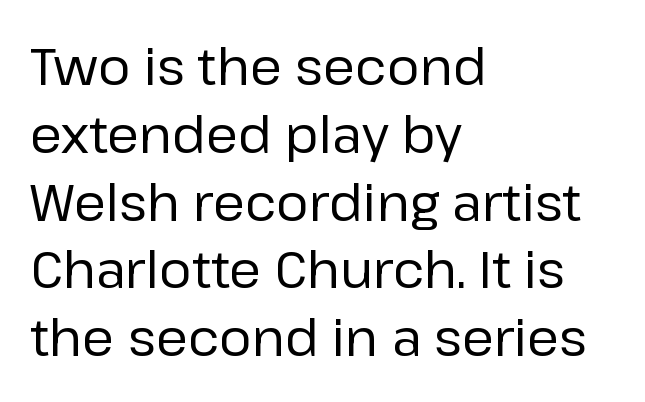
Q: Is the text bold? A: No.
Q: Is the text italic (slanted)? A: No, it is upright.
Q: Is the typeface a serif or a sans-serif typeface? A: Sans-serif.
Q: Is the text underlined? A: No.
Q: How is the paragraph aligned? A: Left-aligned.
Q: Is the spacing between letters normal or unusually wide? A: Normal.
Q: Is the spacing between lines tight, normal or loose? A: Normal.
Q: Width (condensed, normal, or wide)? A: Normal.
Q: Stroke contrast? A: Low.
Q: x-height? A: Medium.
Q: Monospaced? A: No.
